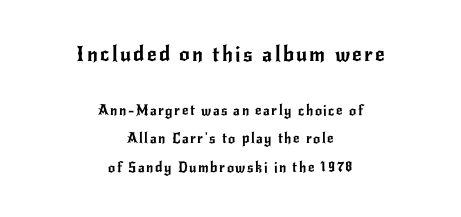
The image shows 21 px text type, upright; set centered, loose line spacing (2.04x), not underlined; the first (top) block is 1.5x larger.
